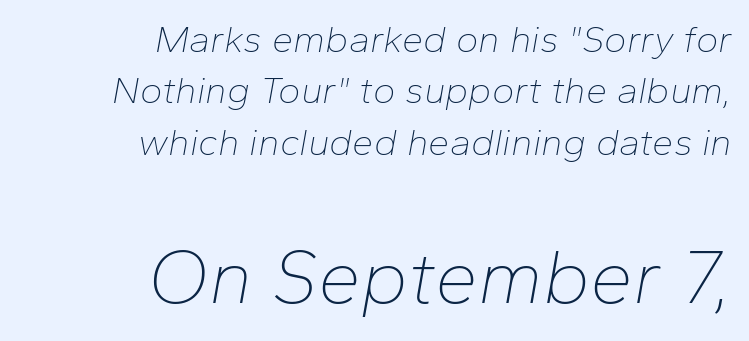
The image shows 77 px thin type, italic (leaning right); set right-aligned, normal line spacing (1.35x), normal letter spacing, not underlined; the second (bottom) block is 2.03x larger; low stroke contrast and a medium x-height.
